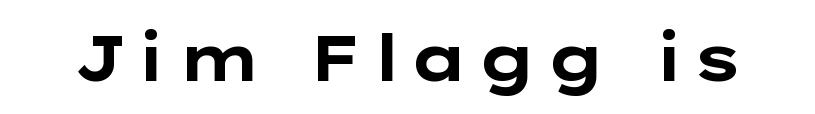
{"serif": "no", "italic": "no", "bold": "yes", "weight": "bold", "width": "wide", "stroke_contrast": "low", "x_height": "medium", "monospaced": "no", "underline": "no", "glyph_px": 64}
